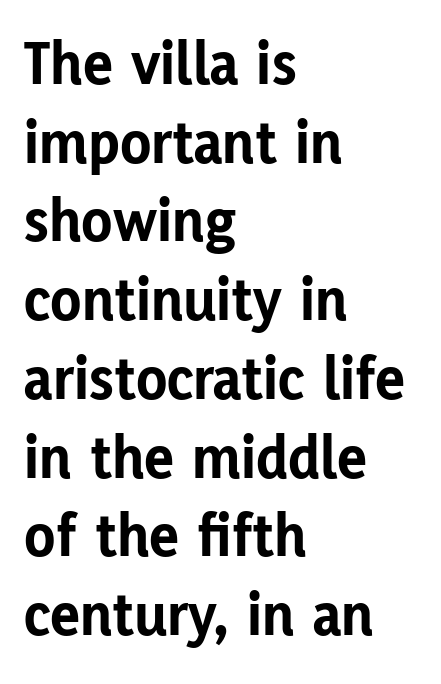
Q: Is the text bold? A: Yes.
Q: Is the text italic (slanted)? A: No, it is upright.
Q: Is the typeface a serif or a sans-serif typeface? A: Sans-serif.
Q: Is the text underlined? A: No.
Q: How is the paragraph aligned? A: Left-aligned.
Q: Is the spacing between letters normal or unusually wide? A: Normal.
Q: Is the spacing between lines tight, normal or loose? A: Normal.
Q: Width (condensed, normal, or wide)? A: Normal.
Q: Stroke contrast? A: Low.
Q: x-height? A: Medium.
Q: Monospaced? A: No.
